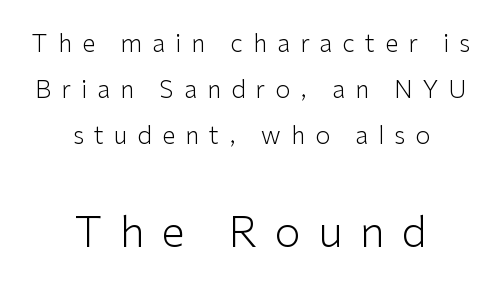
Whoever set this chose breathing room over compactness in the vertical rhythm. The compositor balanced each line on the midline. The face looks like a standard text weight, possibly lighter. A roman cut, with each character standing at attention.
